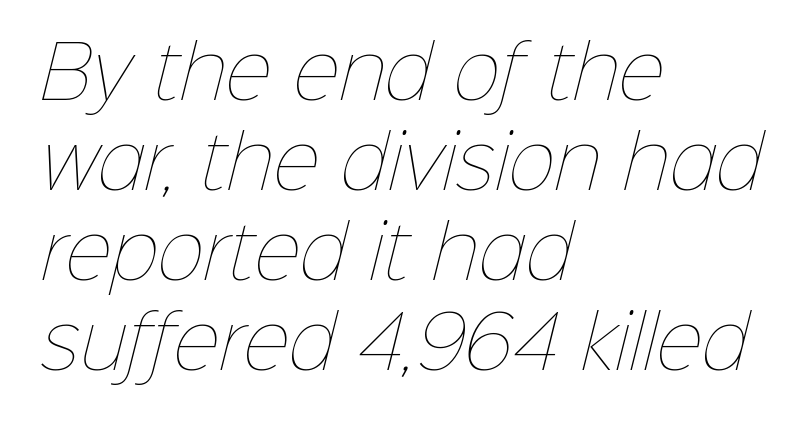
The image shows 72 px thin type; set left-aligned, normal line spacing (1.25x), normal letter spacing, not underlined; low stroke contrast and a medium x-height.
